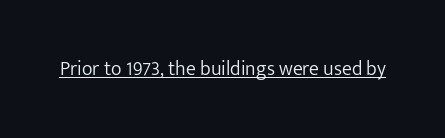
The image shows 20 px text type, upright; set normal letter spacing, underlined.
